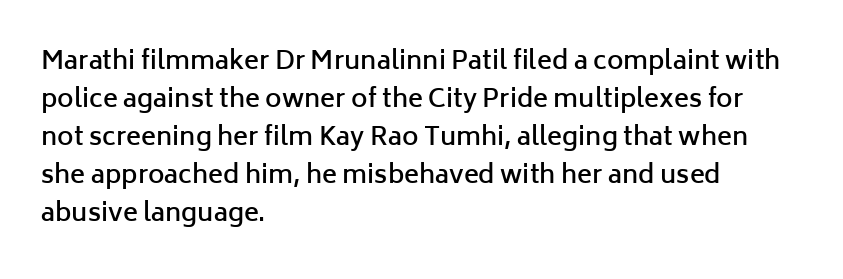
Q: Is the text bold? A: Semi-bold.
Q: Is the text italic (slanted)? A: No, it is upright.
Q: Is the text underlined? A: No.
Q: How is the paragraph aligned? A: Left-aligned.
Q: Is the spacing between letters normal or unusually wide? A: Normal.
Q: Is the spacing between lines tight, normal or loose? A: Normal.
